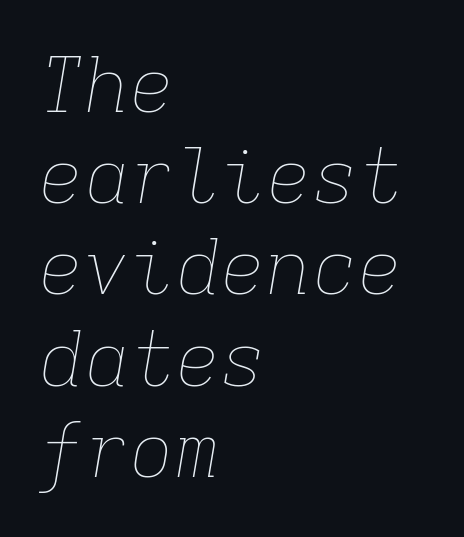
Leftover space on each line is placed entirely after the last word. The lettering tilts uniformly, giving the passage an italic look. The passage shown is typed in a monospace face where columns stay perfectly aligned. Observe the ordinary spacing: letters are neighbours, not strangers. Check under the words: just untouched page. The letters look calm and open, with moderate or lighter stems.
